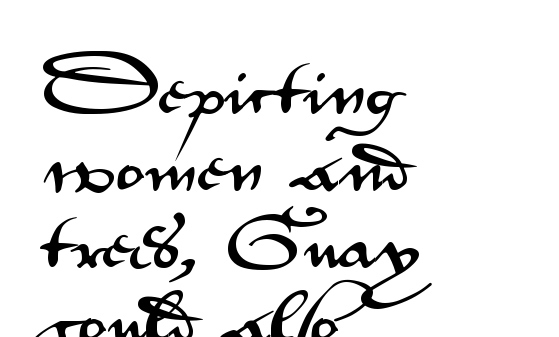
The image shows 60 px wide sans-serif type; set left-aligned, normal line spacing (1.28x), normal letter spacing, not underlined; medium stroke contrast and a small x-height.
